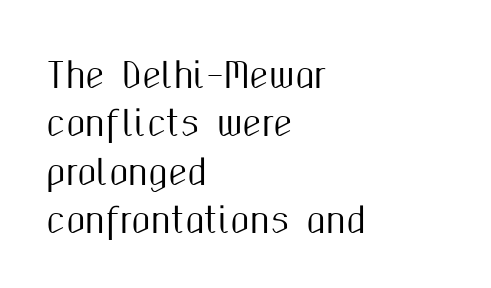
Does the lettering tilt? It doesn't — this is upright. Underline: absent. Observe the absence of serifs on each vertical stroke in this sample. Standard letterfit; no display-style spreading of the glyphs. A typesetter would call this proportional, since set widths differ per character. The rendering anchors every line to the left-hand side.
